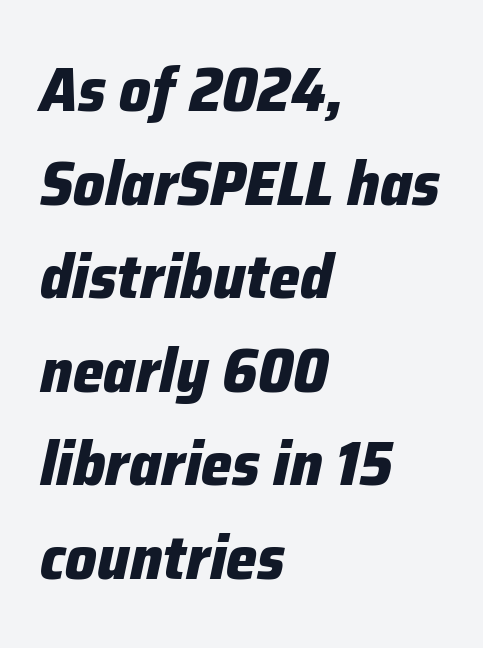
Q: Is the text bold? A: Yes.
Q: Is the text italic (slanted)? A: Yes, it leans right by about 12 degrees.
Q: Is the text underlined? A: No.
Q: How is the paragraph aligned? A: Left-aligned.
Q: Is the spacing between letters normal or unusually wide? A: Normal.
Q: Is the spacing between lines tight, normal or loose? A: Normal.
Q: Width (condensed, normal, or wide)? A: Normal.
Q: Stroke contrast? A: Low.
Q: x-height? A: Medium.
Q: Monospaced? A: No.
